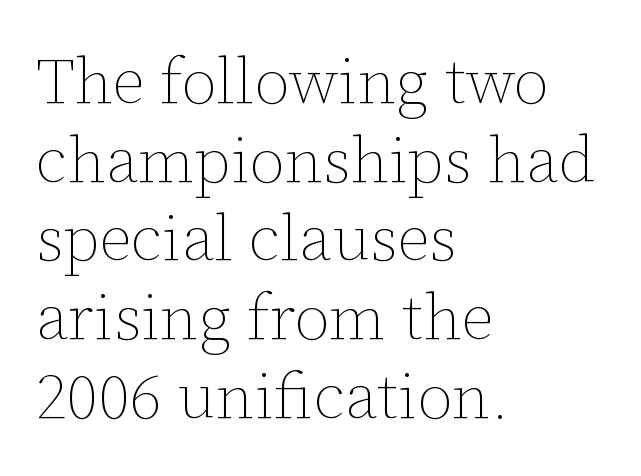
Q: Is the text bold? A: No.
Q: Is the text italic (slanted)? A: No, it is upright.
Q: Is the text underlined? A: No.
Q: How is the paragraph aligned? A: Left-aligned.
Q: Is the spacing between letters normal or unusually wide? A: Normal.
Q: Width (condensed, normal, or wide)? A: Normal.
Q: Stroke contrast? A: Low.
Q: x-height? A: Medium.
Q: Monospaced? A: No.
